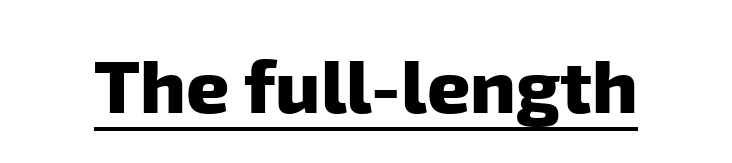
Emphasis by weight is at full strength: bold. The lettering is marked with a stroke running underneath it. The passage shown is typed in a proportional face where columns would drift. The type is set solid horizontally, with unmodified tracking.
